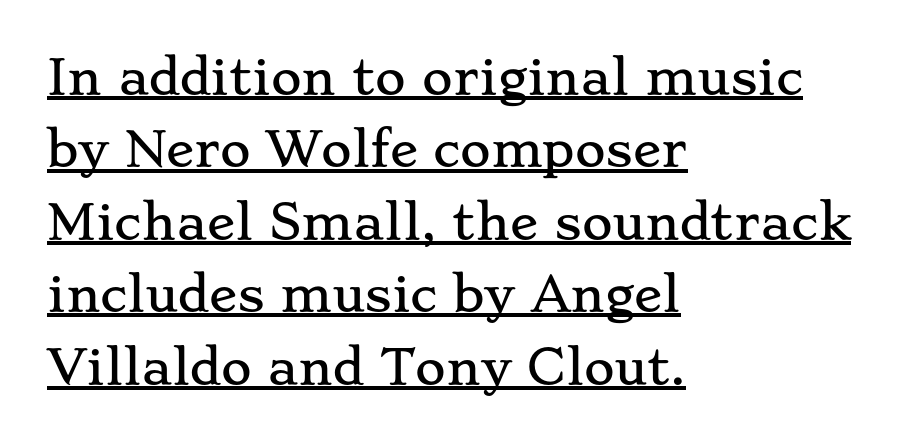
Nope, not italic — everything's standing straight. The type family on display is of the serif kind. Interline gaps are of average width in this sample. Emphasis is given by a line drawn under the lettering.
